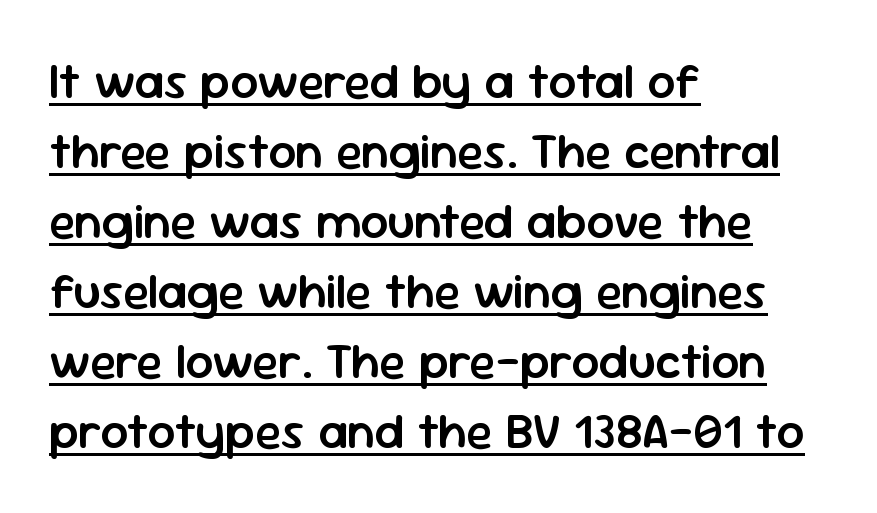
Q: Is the text bold? A: Semi-bold.
Q: Is the text italic (slanted)? A: No, it is upright.
Q: Is the typeface a serif or a sans-serif typeface? A: Sans-serif.
Q: Is the text underlined? A: Yes.
Q: How is the paragraph aligned? A: Left-aligned.
Q: Is the spacing between letters normal or unusually wide? A: Normal.
Q: Is the spacing between lines tight, normal or loose? A: Normal.
Q: Width (condensed, normal, or wide)? A: Normal.
Q: Stroke contrast? A: Low.
Q: x-height? A: Medium.
Q: Monospaced? A: No.
